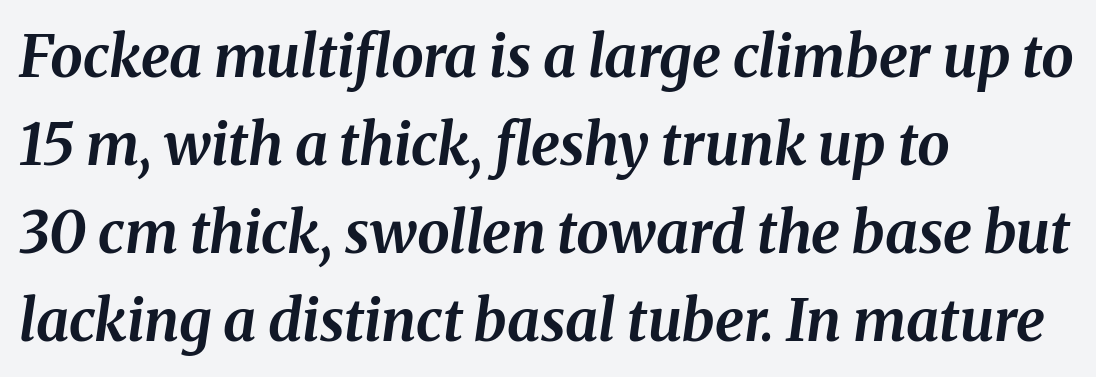
Q: Is the text bold? A: Yes.
Q: Is the text italic (slanted)? A: Yes, it leans right by about 8 degrees.
Q: Is the text underlined? A: No.
Q: How is the paragraph aligned? A: Left-aligned.
Q: Is the spacing between letters normal or unusually wide? A: Normal.
Q: Is the spacing between lines tight, normal or loose? A: Normal.
Q: Width (condensed, normal, or wide)? A: Normal.
Q: Stroke contrast? A: Medium.
Q: x-height? A: Medium.
Q: Monospaced? A: No.
